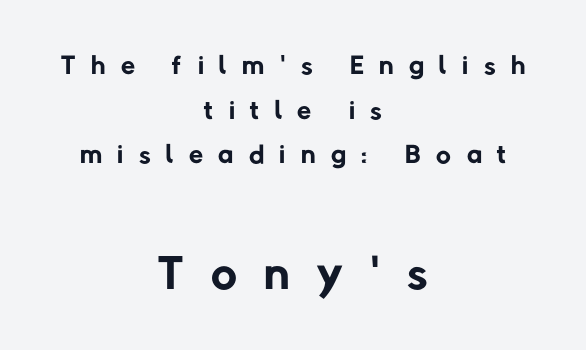
{"serif": "no", "bold": "no", "weight": "regular", "width": "normal", "stroke_contrast": "low", "x_height": "medium", "monospaced": "no", "underline": "no", "align": "center", "line_spacing": "tight", "line_spacing_ratio": 1.09, "letter_spacing": "wide", "letter_spacing_em": 0.38, "larger_block": "second", "size_ratio": 1.76, "glyph_px": 72}
